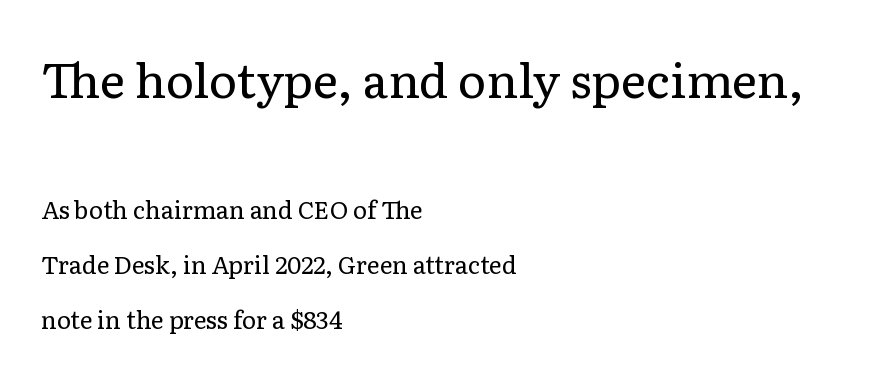
{"serif": "yes", "italic": "no", "bold": "no", "weight": "regular", "width": "normal", "stroke_contrast": "low", "x_height": "medium", "monospaced": "no", "underline": "no", "align": "left", "line_spacing": "loose", "line_spacing_ratio": 2.3, "letter_spacing": "normal", "letter_spacing_em": 0.0, "larger_block": "first", "size_ratio": 2.0, "glyph_px": 48}
